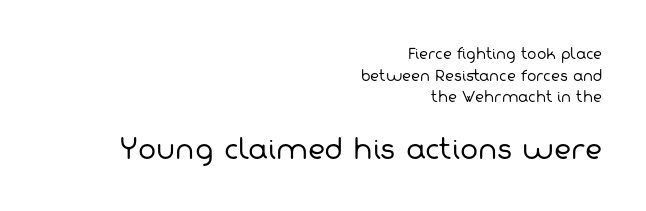
A student would notice the bottom passage is typeset larger than what precedes it. Bare-footed words on every line. There is no visible air inserted between adjacent glyphs. A normal amount of white space separates one row of letters from the next. This rendering uses right alignment, leaving the left contour irregular.
